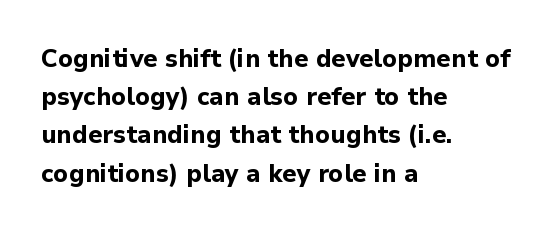
Lines of text with bare space underneath. Quick note: interline space is typical. The line texture is even and compact thanks to regular tracking. The letters stand straight up with perfectly vertical stems. I'd describe the lettering as bold — thick and assertive.
